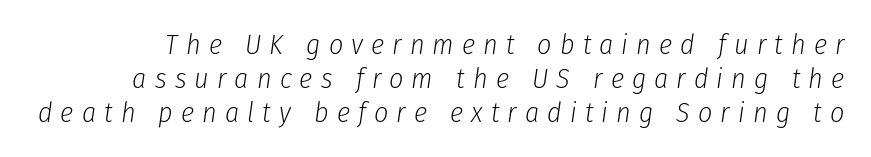
Nothing heavy about these letters — not bold at all. There's an unmistakable incline to the writing here. You could not count columns in this text — the font is proportionally spaced. Check the space under the baseline: it is left empty.
